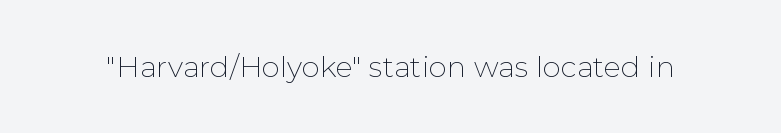
{"serif": "no", "italic": "no", "bold": "no", "weight": "thin", "width": "normal", "stroke_contrast": "low", "x_height": "medium", "monospaced": "no", "underline": "no", "letter_spacing": "normal", "letter_spacing_em": 0.0, "glyph_px": 29}
